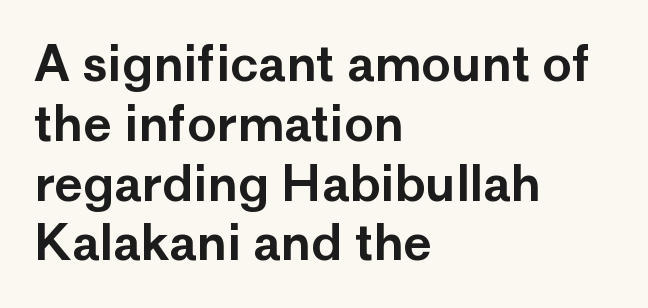
{"serif": "no", "italic": "no", "width": "normal", "stroke_contrast": "low", "x_height": "medium", "monospaced": "no", "underline": "no", "align": "left", "line_spacing_ratio": 1.22, "letter_spacing": "normal", "letter_spacing_em": 0.0, "glyph_px": 49}
